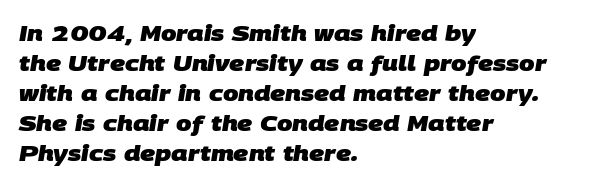
This sample uses plain, unmodified letter spacing. Successive baselines arrive at the customary interval. In terms of weight, the rendering is a true, heavy bold. Beneath every word, the page is bare. Where is the straight margin? On the left.
